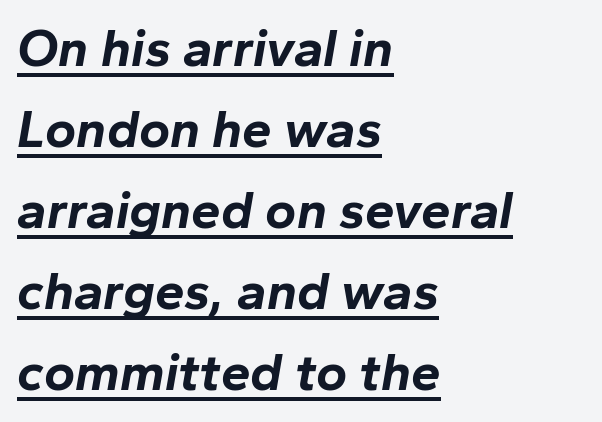
What weight is shown? A full bold with thick strokes. Each letter keeps its own natural width here, so spacing adapts to shape. Compared with undecorated copy, this sample adds a rule below the words. Does the lettering tilt? It does — this is italic.
